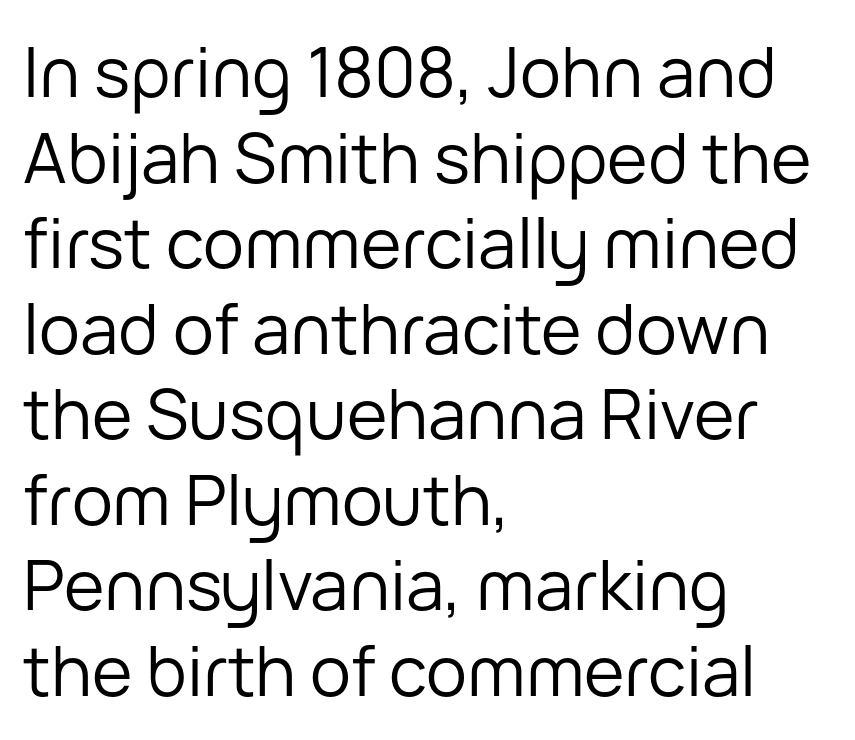
Q: Is the text bold? A: No.
Q: Is the text italic (slanted)? A: No, it is upright.
Q: Is the typeface a serif or a sans-serif typeface? A: Sans-serif.
Q: Is the text underlined? A: No.
Q: How is the paragraph aligned? A: Left-aligned.
Q: Is the spacing between letters normal or unusually wide? A: Normal.
Q: Width (condensed, normal, or wide)? A: Normal.
Q: Stroke contrast? A: Low.
Q: x-height? A: Medium.
Q: Monospaced? A: No.
